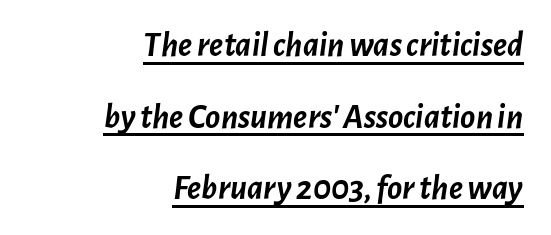
The image shows 35 px semibold type, italic (leaning right); set right-aligned, loose line spacing (2.05x), normal letter spacing, underlined; low stroke contrast and a medium x-height.
